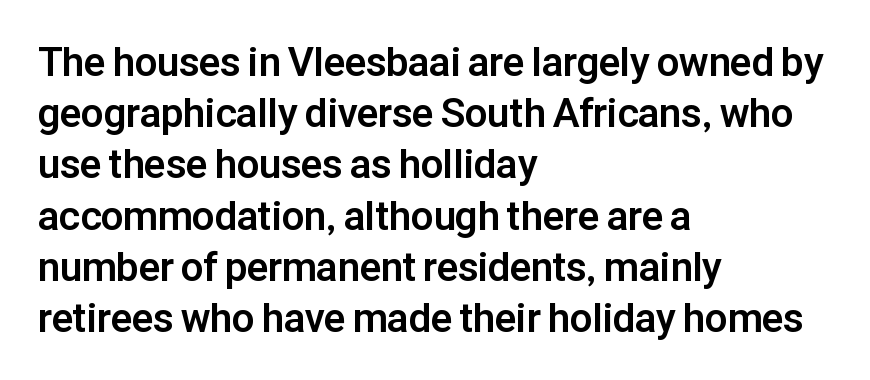
Q: Is the text bold? A: Yes.
Q: Is the text italic (slanted)? A: No, it is upright.
Q: Is the typeface a serif or a sans-serif typeface? A: Sans-serif.
Q: Is the text underlined? A: No.
Q: How is the paragraph aligned? A: Left-aligned.
Q: Is the spacing between letters normal or unusually wide? A: Normal.
Q: Is the spacing between lines tight, normal or loose? A: Normal.
Q: Width (condensed, normal, or wide)? A: Normal.
Q: Stroke contrast? A: Low.
Q: x-height? A: Medium.
Q: Monospaced? A: No.
